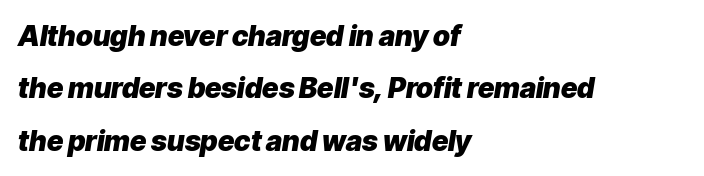
{"italic": "yes", "lean": "right", "slant_degrees": 9, "bold": "yes", "weight": "heavy", "width": "normal", "stroke_contrast": "low", "x_height": "medium", "monospaced": "no", "underline": "no", "align": "left", "line_spacing_ratio": 1.87, "letter_spacing": "normal", "letter_spacing_em": 0.0, "glyph_px": 28}
